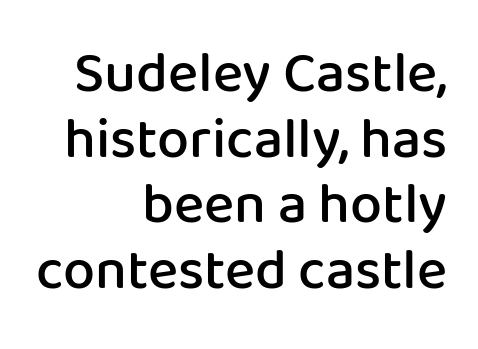
Quick note: not italic, upright. Looks like regular typesetting: each glyph gets only the width it needs. Caption: standard tracking, unaltered. Serifs: no, the terminals of the letterforms are clean. A student would call this right alignment; a typographer would say flush right, rag left.
